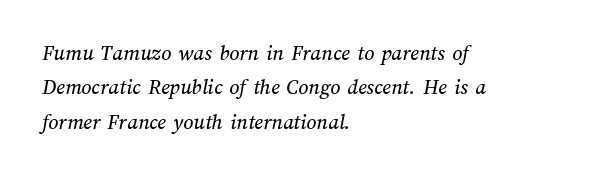
The image shows 22 px text type; set left-aligned, normal line spacing (1.56x), normal letter spacing, not underlined.
